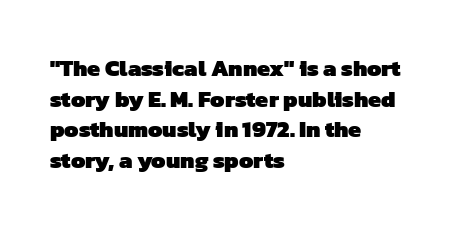
The designer left line spacing at the default. What stands out about the letter spacing? Nothing — it is the standard amount. The rendering uses a bold face; every stroke is thick and dark. Casual observation: everything's shoved over to the left. The foot of each line stays bare and open.
